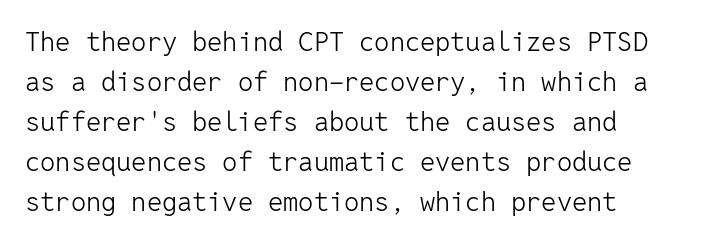
Q: Is the text bold? A: No.
Q: Is the text italic (slanted)? A: No, it is upright.
Q: Is the text underlined? A: No.
Q: How is the paragraph aligned? A: Left-aligned.
Q: Is the spacing between letters normal or unusually wide? A: Normal.
Q: Is the spacing between lines tight, normal or loose? A: Normal.
